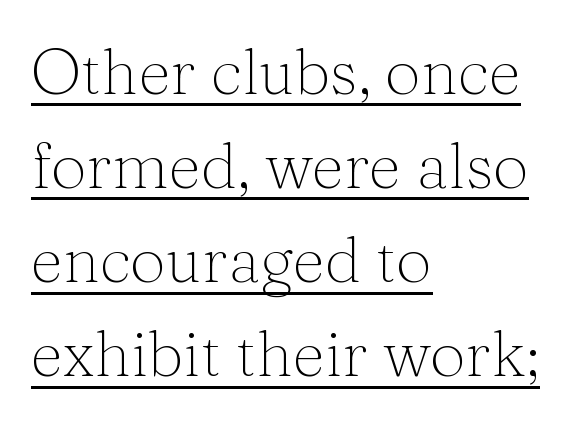
Q: Is the text bold? A: No.
Q: Is the text italic (slanted)? A: No, it is upright.
Q: Is the typeface a serif or a sans-serif typeface? A: Serif.
Q: Is the text underlined? A: Yes.
Q: How is the paragraph aligned? A: Left-aligned.
Q: Is the spacing between letters normal or unusually wide? A: Normal.
Q: Is the spacing between lines tight, normal or loose? A: Normal.
Q: Width (condensed, normal, or wide)? A: Normal.
Q: Stroke contrast? A: Medium.
Q: x-height? A: Medium.
Q: Monospaced? A: No.
